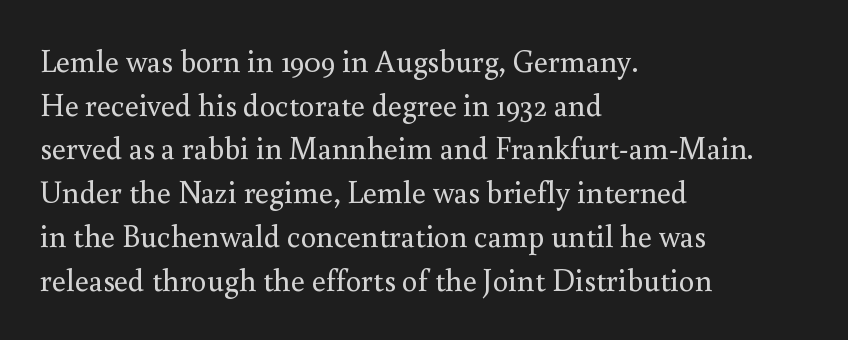
These glyphs show unthickened strokes, regular width or finer. The face used here is seriffed, in the tradition of book romans. The designer left line spacing at the default. Does the copy run flush right? No — it runs flush left. The space beneath each line is pristine and unruled. There is no visible air inserted between adjacent glyphs.
